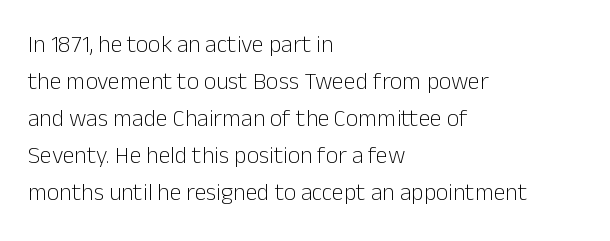
The image shows 24 px text type, upright; set left-aligned, normal line spacing (1.54x), normal letter spacing, not underlined.
